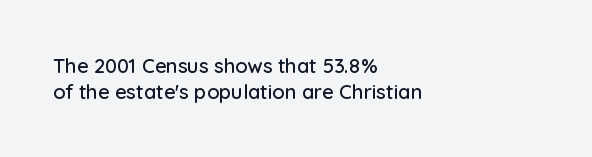
Q: Is the text italic (slanted)? A: No, it is upright.
Q: Is the text underlined? A: No.
Q: How is the paragraph aligned? A: Left-aligned.
Q: Is the spacing between letters normal or unusually wide? A: Normal.
Q: Is the spacing between lines tight, normal or loose? A: Normal.
